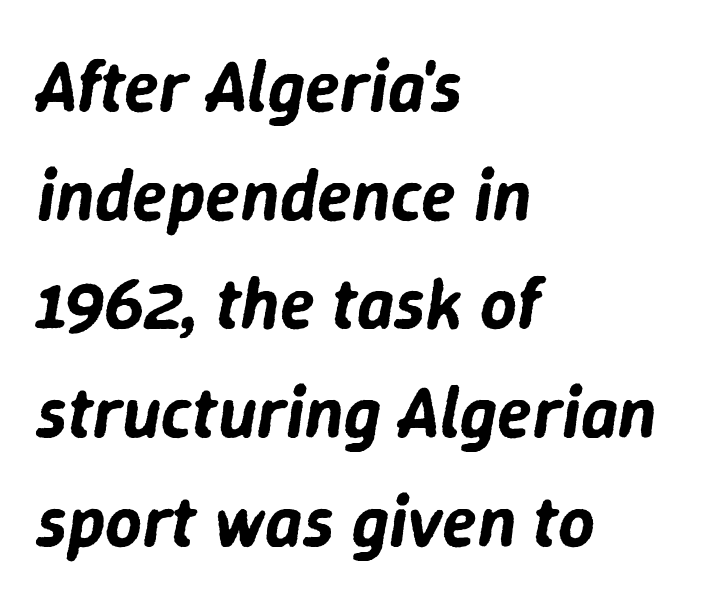
Q: Is the text italic (slanted)? A: Yes, it leans right by about 9 degrees.
Q: Is the text underlined? A: No.
Q: How is the paragraph aligned? A: Left-aligned.
Q: Is the spacing between letters normal or unusually wide? A: Normal.
Q: Is the spacing between lines tight, normal or loose? A: Normal.
Q: Width (condensed, normal, or wide)? A: Normal.
Q: Stroke contrast? A: Low.
Q: x-height? A: Medium.
Q: Monospaced? A: No.
